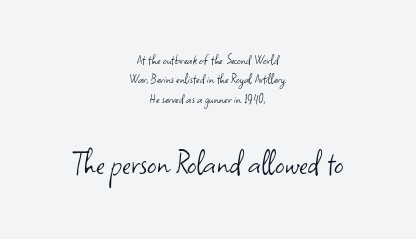
The characters are drawn with everyday or finer stroke widths. The space between consecutive lines is moderate. A typesetter would label this face a sans.
